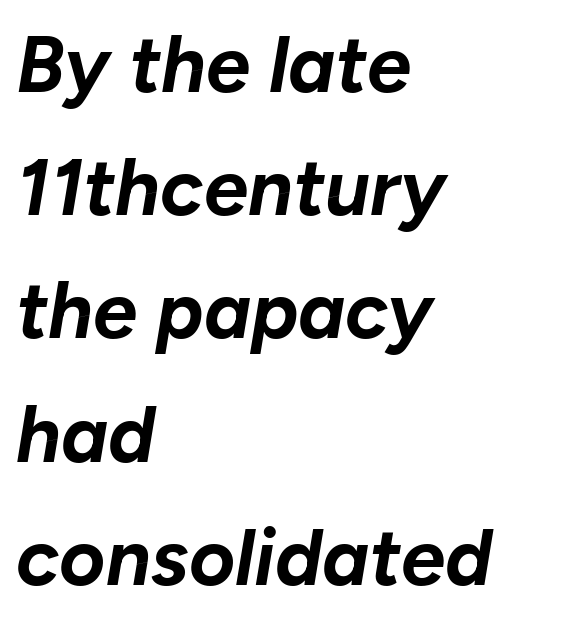
The image shows 79 px bold type, italic (leaning right); set left-aligned, normal line spacing (1.56x), normal letter spacing, not underlined; low stroke contrast and a medium x-height.
